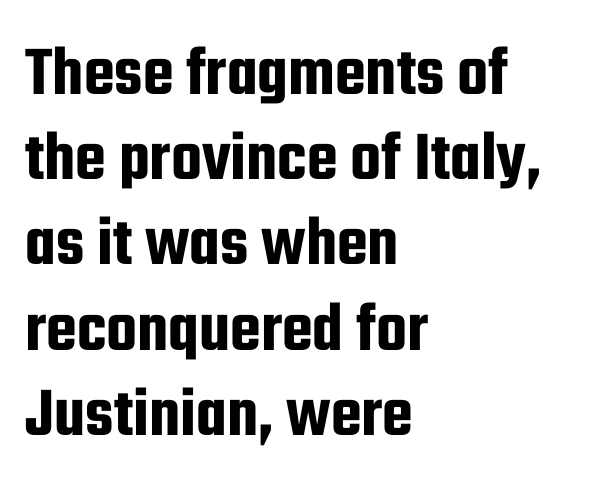
The image shows 71 px condensed sans-serif type, upright; set left-aligned, line spacing 1.2x, normal letter spacing, not underlined; low stroke contrast and a medium x-height.
